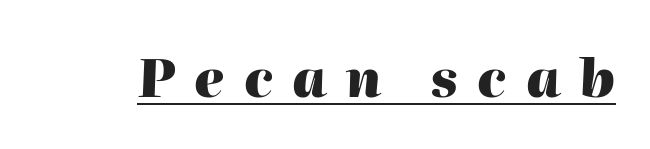
Q: Is the text bold? A: Yes.
Q: Is the text italic (slanted)? A: Yes, it leans right by about 2 degrees.
Q: Is the text underlined? A: Yes.
Q: Is the spacing between letters normal or unusually wide? A: Unusually wide.
Q: Width (condensed, normal, or wide)? A: Normal.
Q: Stroke contrast? A: High.
Q: x-height? A: Medium.
Q: Monospaced? A: No.
